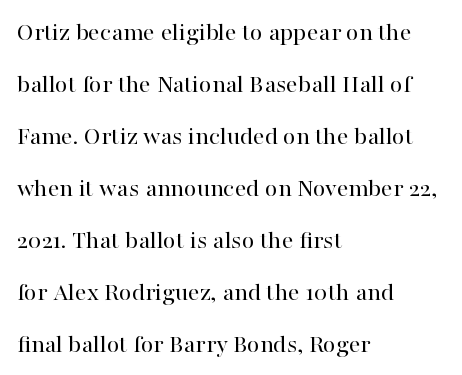
Letters rest on an invisible, unmarked baseline. Successive baselines arrive slowly, with a big drop between each. The typesetter chose a ragged-right arrangement here. This sample uses plain, unmodified letter spacing.
